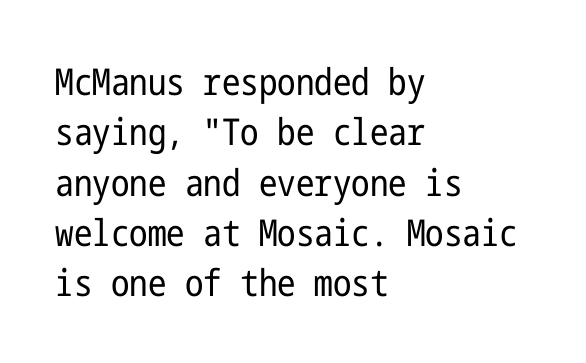
Q: Is the text bold? A: No.
Q: Is the text italic (slanted)? A: No, it is upright.
Q: Is the typeface a serif or a sans-serif typeface? A: Sans-serif.
Q: Is the text underlined? A: No.
Q: How is the paragraph aligned? A: Left-aligned.
Q: Is the spacing between letters normal or unusually wide? A: Normal.
Q: Is the spacing between lines tight, normal or loose? A: Normal.
Q: Width (condensed, normal, or wide)? A: Condensed.
Q: Stroke contrast? A: Low.
Q: x-height? A: Medium.
